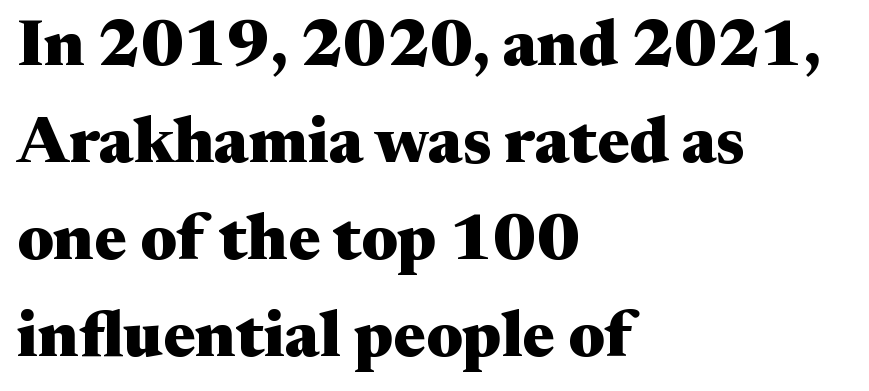
{"serif": "yes", "italic": "no", "bold": "yes", "weight": "heavy", "width": "wide", "stroke_contrast": "medium", "x_height": "medium", "monospaced": "no", "underline": "no", "align": "left", "line_spacing": "normal", "line_spacing_ratio": 1.49, "letter_spacing": "normal", "letter_spacing_em": 0.0, "glyph_px": 65}
